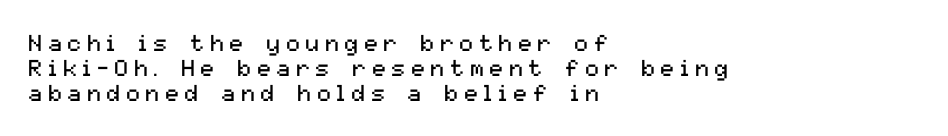
Teacher's note: observe the even left margin — that is flush-left alignment. Upright lettering throughout. Tightly led — the rows are bunched. Display-style spreading of the glyphs; the letterfit is very open. The passage shown is not underscored anywhere. The typesetting does not lean heavy: it is not bold.
